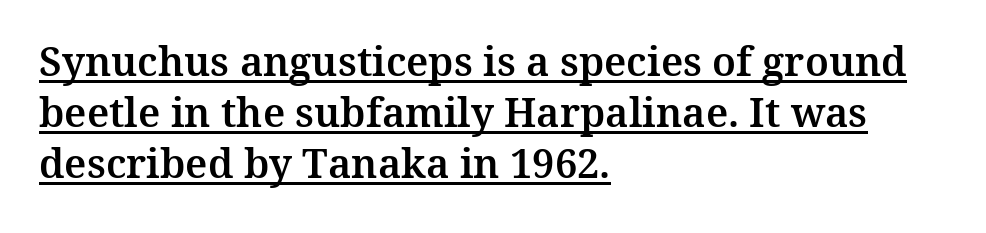
{"serif": "yes", "italic": "no", "width": "normal", "stroke_contrast": "medium", "x_height": "medium", "monospaced": "no", "underline": "yes", "align": "left", "line_spacing": "normal", "line_spacing_ratio": 1.27, "letter_spacing": "normal", "letter_spacing_em": 0.0, "glyph_px": 40}
